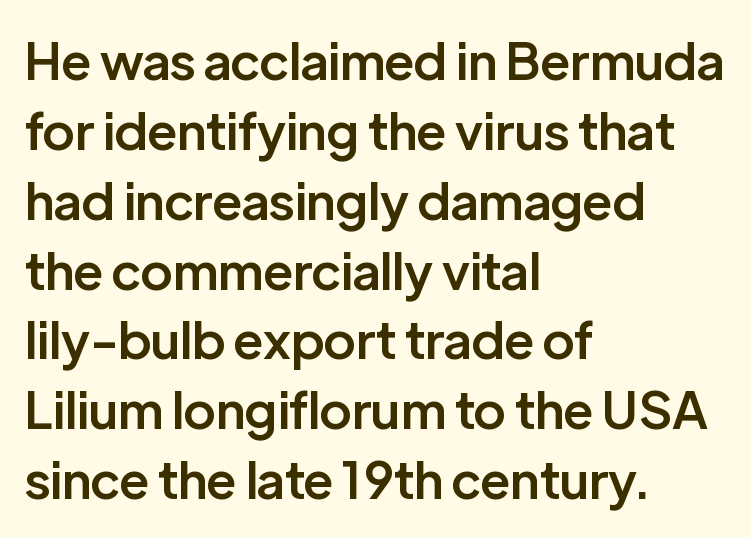
Each row of text sits above clean, open space. Weight: semibold (demi). A sans-serif font was chosen for this passage. Notice how descenders clear the ascenders below comfortably — that's standard leading.
